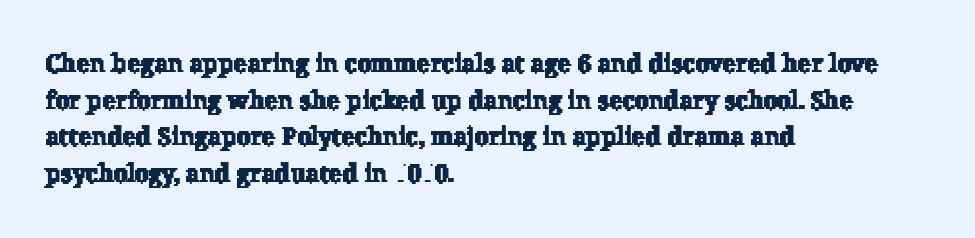
{"underline": "no", "align": "left", "line_spacing": "normal", "line_spacing_ratio": 1.47, "letter_spacing": "normal", "letter_spacing_em": 0.0, "glyph_px": 25}
